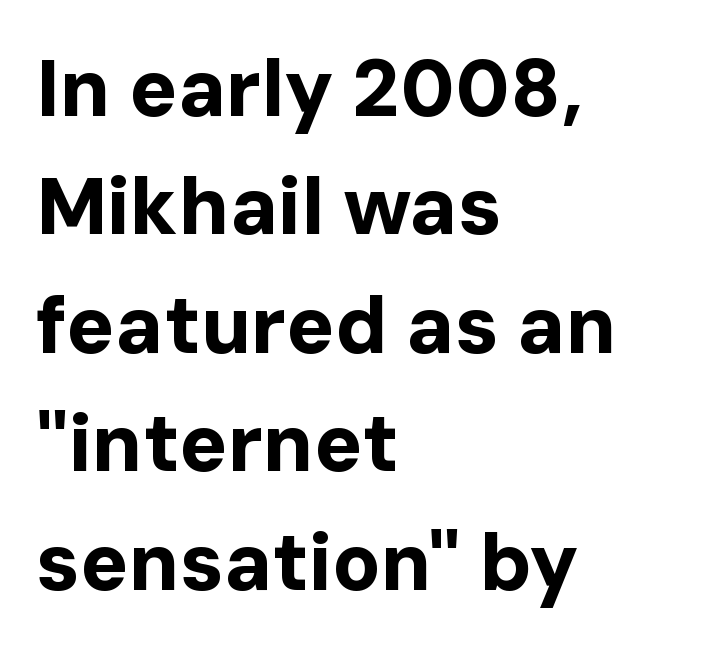
The image shows 80 px bold sans-serif type, upright; set left-aligned, normal line spacing (1.48x), normal letter spacing, not underlined; low stroke contrast and a medium x-height.
